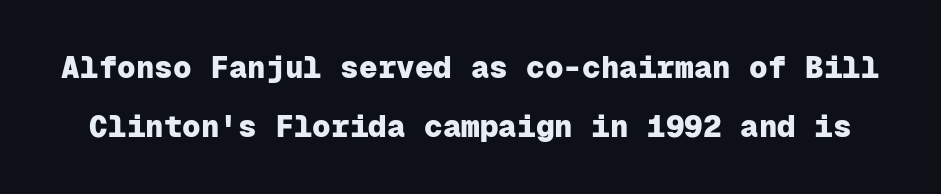
Q: Is the text bold? A: Yes.
Q: Is the text italic (slanted)? A: No, it is upright.
Q: Is the typeface a serif or a sans-serif typeface? A: Sans-serif.
Q: Is the text underlined? A: No.
Q: Is the spacing between letters normal or unusually wide? A: Normal.
Q: Is the spacing between lines tight, normal or loose? A: Loose.
Q: Width (condensed, normal, or wide)? A: Normal.
Q: Stroke contrast? A: Low.
Q: x-height? A: Medium.
Q: Monospaced? A: Yes.
